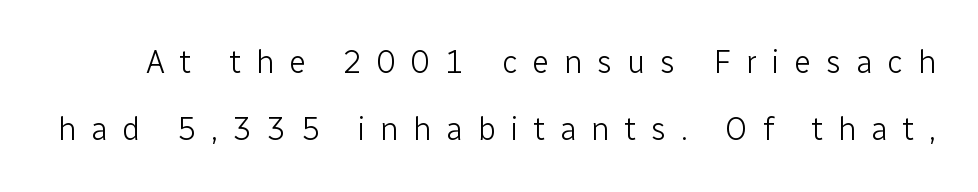
Q: Is the text bold? A: No.
Q: Is the text italic (slanted)? A: No, it is upright.
Q: Is the typeface a serif or a sans-serif typeface? A: Sans-serif.
Q: Is the text underlined? A: No.
Q: Is the spacing between letters normal or unusually wide? A: Unusually wide.
Q: Is the spacing between lines tight, normal or loose? A: Loose.
Q: Width (condensed, normal, or wide)? A: Normal.
Q: Stroke contrast? A: Low.
Q: x-height? A: Medium.
Q: Monospaced? A: No.
